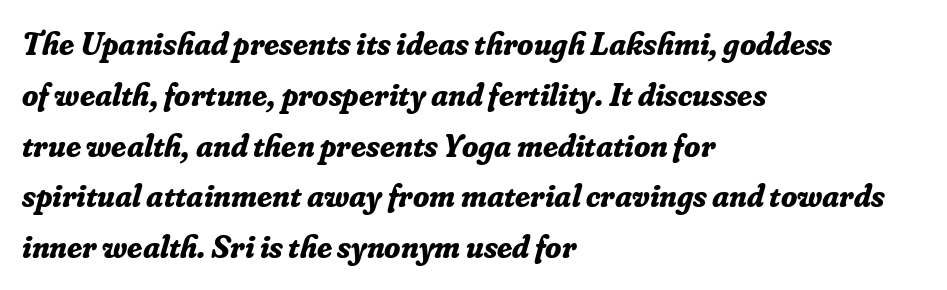
{"serif": "yes", "italic": "yes", "lean": "right", "slant_degrees": 16, "bold": "yes", "weight": "bold", "width": "normal", "stroke_contrast": "low", "x_height": "small", "monospaced": "no", "underline": "no", "align": "left", "line_spacing": "normal", "line_spacing_ratio": 1.54, "letter_spacing": "normal", "letter_spacing_em": 0.0, "glyph_px": 33}
